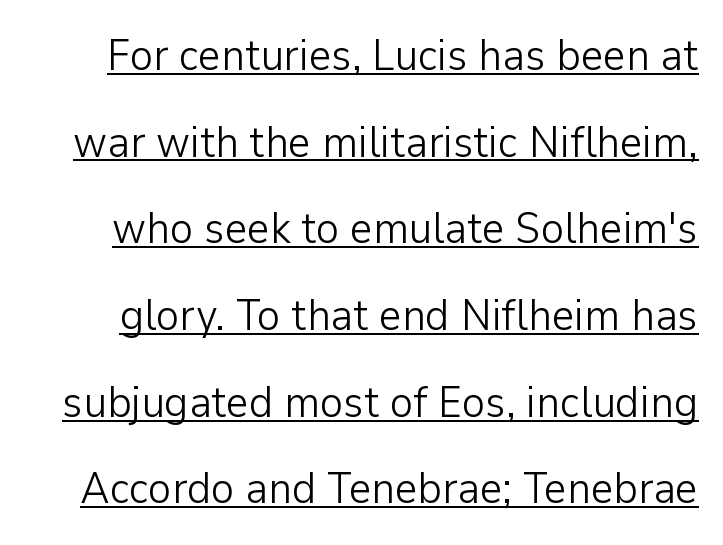
The image shows 44 px light sans-serif type, upright; set loose line spacing (1.97x), normal letter spacing, underlined; low stroke contrast and a medium x-height.
